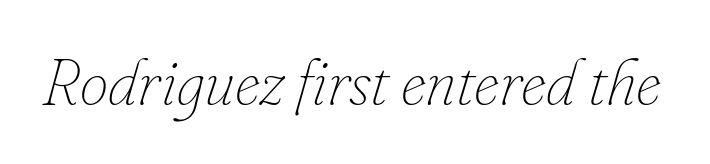
Tall strokes in this sample are angled rather than plumb. A light-to-regular cut is what we see here. The letters advance in unequal steps, a hallmark of proportional type. Default kerning and tracking; the words read as compact shapes. Clear beneath every line of the passage.
